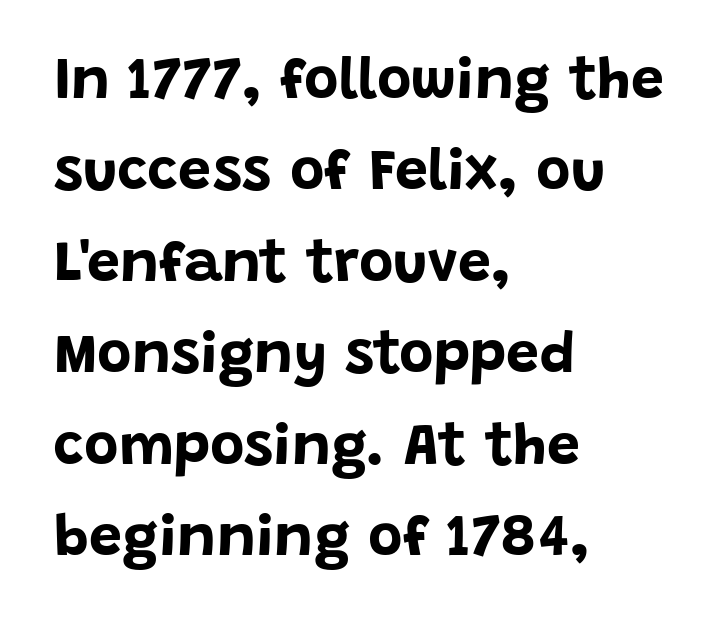
Q: Is the text bold? A: Yes.
Q: Is the text italic (slanted)? A: No, it is upright.
Q: Is the typeface a serif or a sans-serif typeface? A: Sans-serif.
Q: Is the text underlined? A: No.
Q: How is the paragraph aligned? A: Left-aligned.
Q: Is the spacing between letters normal or unusually wide? A: Normal.
Q: Is the spacing between lines tight, normal or loose? A: Normal.
Q: Width (condensed, normal, or wide)? A: Normal.
Q: Stroke contrast? A: Low.
Q: x-height? A: Large.
Q: Monospaced? A: No.
